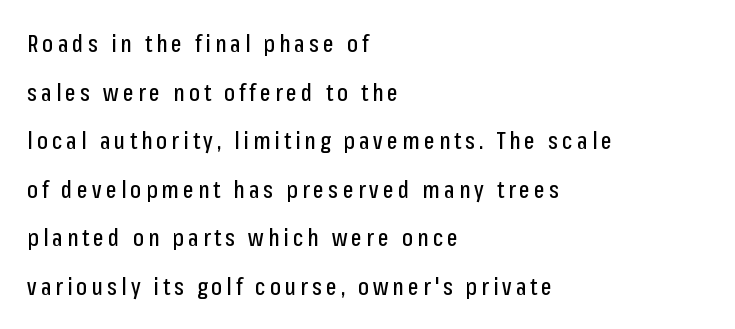
Q: Is the text italic (slanted)? A: No, it is upright.
Q: Is the text underlined? A: No.
Q: How is the paragraph aligned? A: Left-aligned.
Q: Is the spacing between lines tight, normal or loose? A: Loose.
